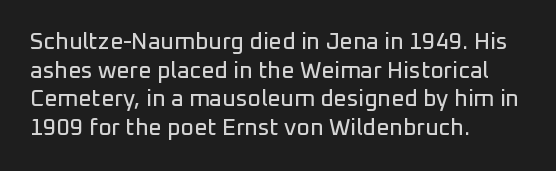
The image shows 23 px text type, upright; set left-aligned, normal line spacing (1.25x), normal letter spacing, not underlined.
